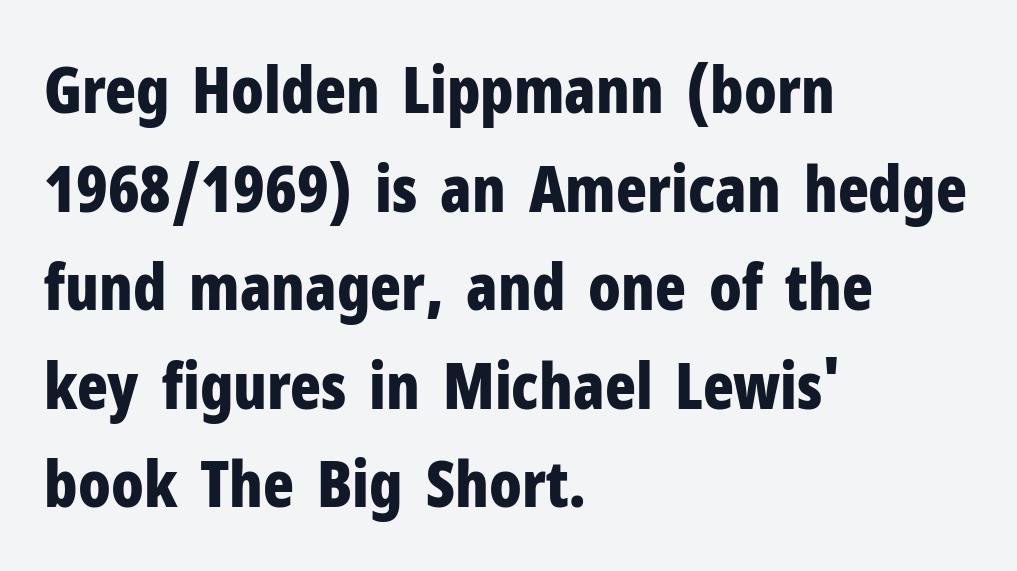
{"serif": "no", "italic": "no", "bold": "yes", "weight": "bold", "width": "condensed", "stroke_contrast": "low", "x_height": "medium", "monospaced": "no", "underline": "no", "align": "left", "line_spacing": "normal", "line_spacing_ratio": 1.54, "letter_spacing": "normal", "letter_spacing_em": 0.0, "glyph_px": 64}
